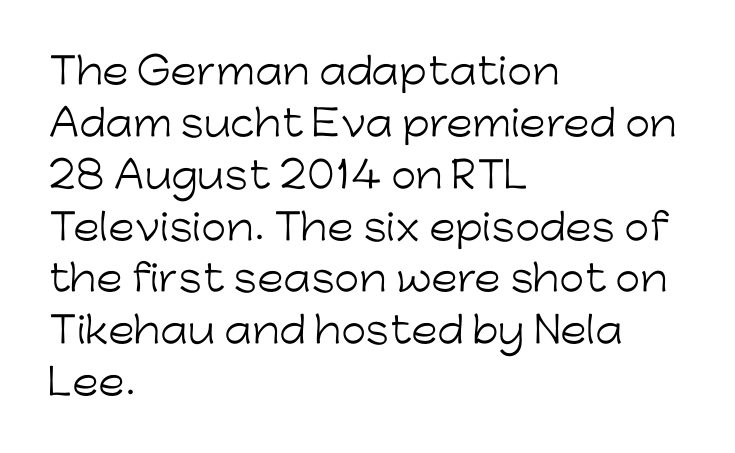
The image shows 36 px light sans-serif type, upright; set left-aligned, normal line spacing (1.44x), normal letter spacing, not underlined; low stroke contrast and a medium x-height.
